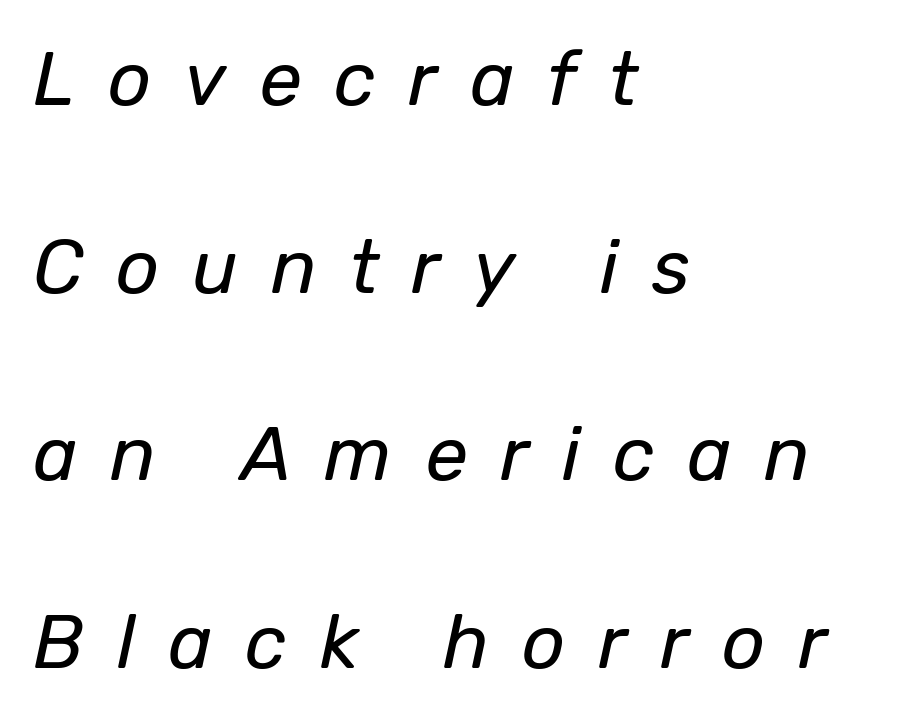
{"italic": "yes", "lean": "right", "slant_degrees": 12, "bold": "no", "weight": "regular", "width": "normal", "stroke_contrast": "low", "x_height": "medium", "monospaced": "no", "underline": "no", "align": "left", "line_spacing": "loose", "line_spacing_ratio": 2.47, "letter_spacing": "wide", "letter_spacing_em": 0.43, "glyph_px": 76}
